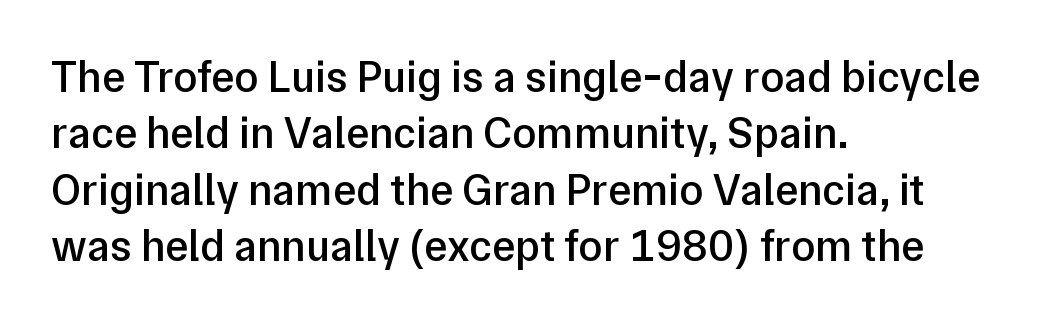
{"serif": "no", "italic": "no", "bold": "semi", "weight": "semibold", "width": "normal", "stroke_contrast": "low", "x_height": "medium", "monospaced": "no", "underline": "no", "align": "left", "line_spacing": "normal", "line_spacing_ratio": 1.28, "letter_spacing": "normal", "letter_spacing_em": 0.0, "glyph_px": 44}
